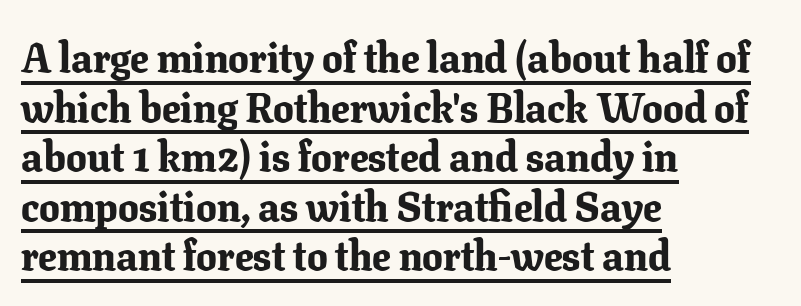
The image shows 41 px bold serif type, upright; set left-aligned, line spacing 1.21x, normal letter spacing, underlined; low stroke contrast and a medium x-height.
